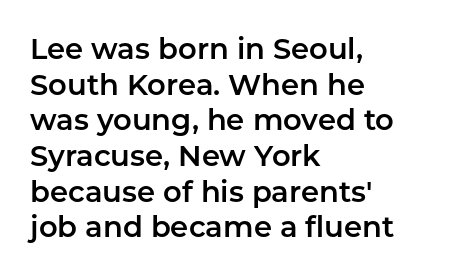
Q: Is the text italic (slanted)? A: No, it is upright.
Q: Is the typeface a serif or a sans-serif typeface? A: Sans-serif.
Q: Is the text underlined? A: No.
Q: How is the paragraph aligned? A: Left-aligned.
Q: Is the spacing between letters normal or unusually wide? A: Normal.
Q: Width (condensed, normal, or wide)? A: Normal.
Q: Stroke contrast? A: Low.
Q: x-height? A: Medium.
Q: Monospaced? A: No.
